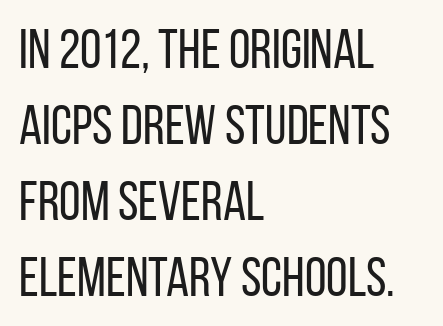
{"serif": "no", "italic": "no", "bold": "no", "weight": "regular", "width": "condensed", "stroke_contrast": "low", "x_height": "large", "monospaced": "no", "underline": "no", "align": "left", "line_spacing": "normal", "line_spacing_ratio": 1.38, "letter_spacing": "normal", "letter_spacing_em": 0.0, "glyph_px": 55}
